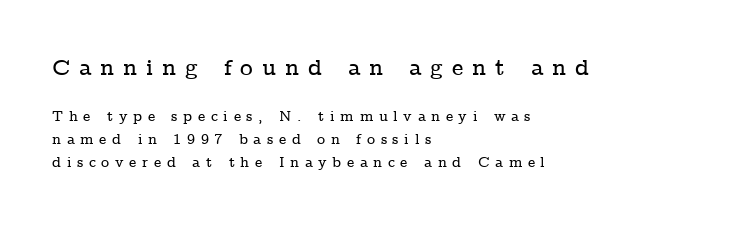
{"italic": "no", "underline": "no", "align": "left", "line_spacing": "normal", "line_spacing_ratio": 1.65, "letter_spacing": "wide", "letter_spacing_em": 0.4, "larger_block": "first", "size_ratio": 1.57, "glyph_px": 22}
